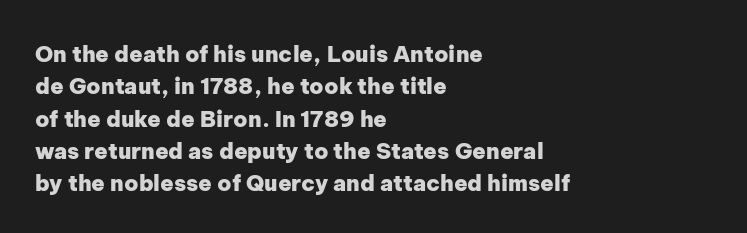
This block has exactly the height ordinary leading produces. A roman cut, with each character standing at attention. Typesetter's note: full bold, strokes at maximum text heaviness. The rendering anchors every line to the left-hand side.
